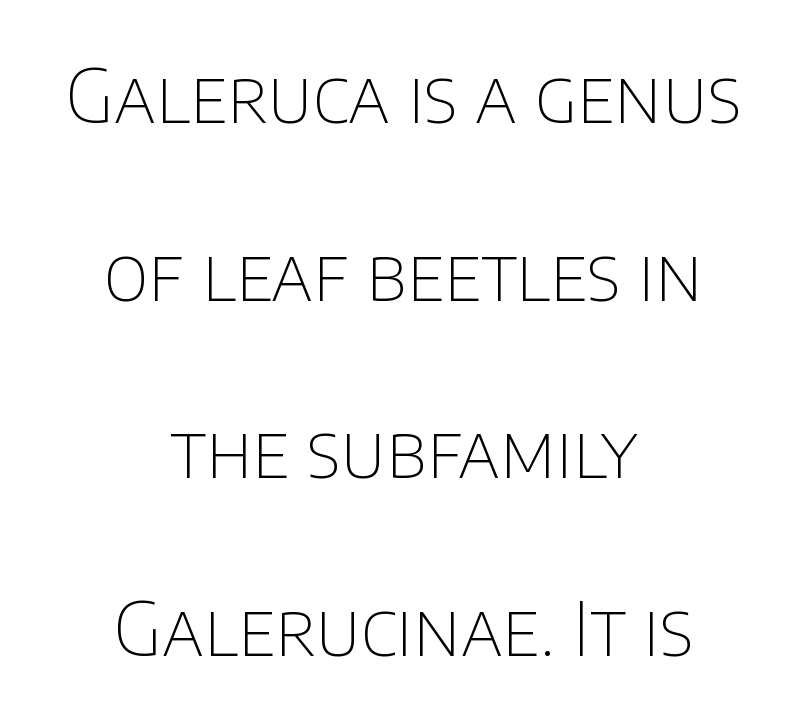
{"serif": "no", "italic": "no", "bold": "no", "weight": "thin", "width": "normal", "stroke_contrast": "low", "x_height": "large", "monospaced": "no", "underline": "no", "align": "center", "line_spacing": "loose", "line_spacing_ratio": 2.4, "letter_spacing": "normal", "letter_spacing_em": 0.0, "glyph_px": 74}
